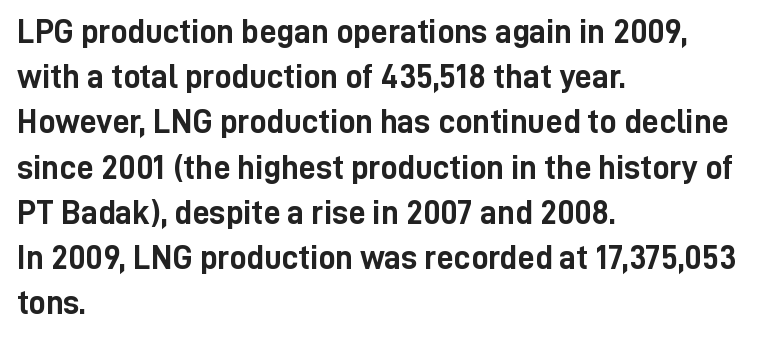
The image shows 34 px semibold, condensed sans-serif type, upright; set left-aligned, normal line spacing (1.33x), normal letter spacing, not underlined; low stroke contrast and a medium x-height.
